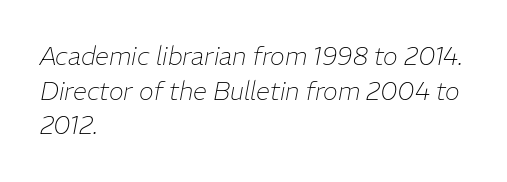
{"italic": "yes", "lean": "right", "slant_degrees": 11, "bold": "no", "underline": "no", "align": "left", "line_spacing": "normal", "line_spacing_ratio": 1.39, "letter_spacing": "normal", "letter_spacing_em": 0.0, "glyph_px": 25}
